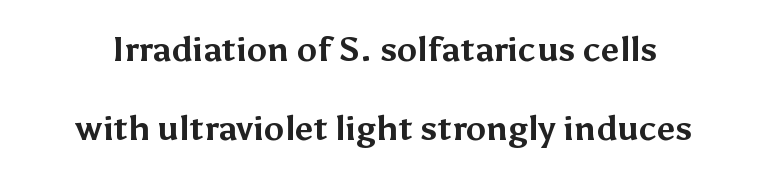
{"serif": "no", "italic": "no", "bold": "yes", "weight": "bold", "width": "normal", "stroke_contrast": "medium", "x_height": "medium", "monospaced": "no", "underline": "no", "line_spacing": "loose", "line_spacing_ratio": 2.31, "letter_spacing": "normal", "letter_spacing_em": 0.0, "glyph_px": 34}
